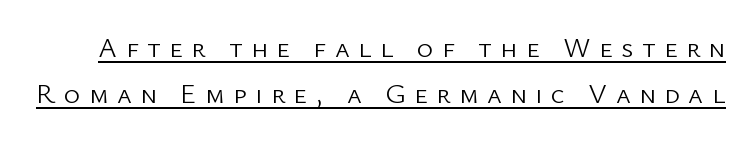
To sum up the face: it is a sans, with no serifs. Interline gaps are of average width in this sample. A typesetter would call this heavily tracked-out type. Quick note: underline on. The letters look calm and open, with moderate or lighter stems.
